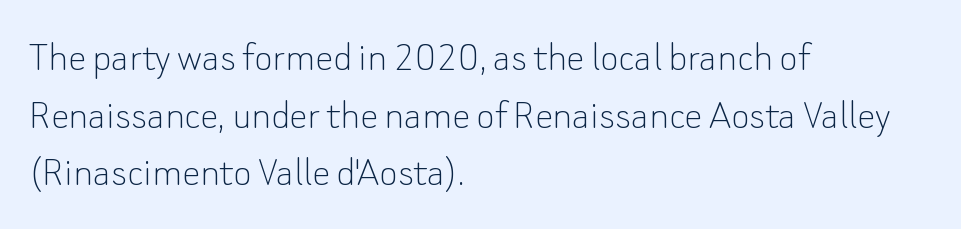
{"serif": "no", "italic": "no", "bold": "no", "weight": "thin", "width": "normal", "stroke_contrast": "low", "x_height": "small", "monospaced": "no", "underline": "no", "align": "left", "line_spacing": "normal", "line_spacing_ratio": 1.28, "letter_spacing": "normal", "letter_spacing_em": 0.0, "glyph_px": 45}
